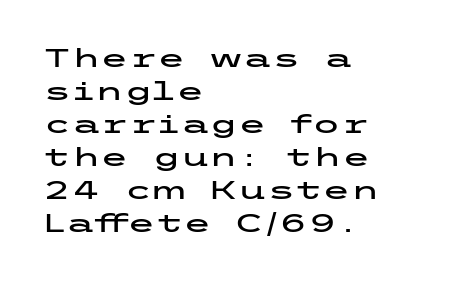
The foot of each line stays bare and open. Leading matches the norm, producing a regular column. The paragraph shown leans on its left margin. The gaps between neighbouring characters are ordinary and unremarkable. Italic? Not at all — the glyphs are vertical.
